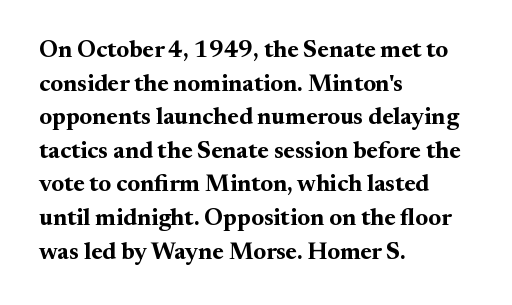
{"italic": "no", "bold": "yes", "underline": "no", "align": "left", "line_spacing": "normal", "line_spacing_ratio": 1.4, "letter_spacing": "normal", "letter_spacing_em": 0.0, "glyph_px": 24}
